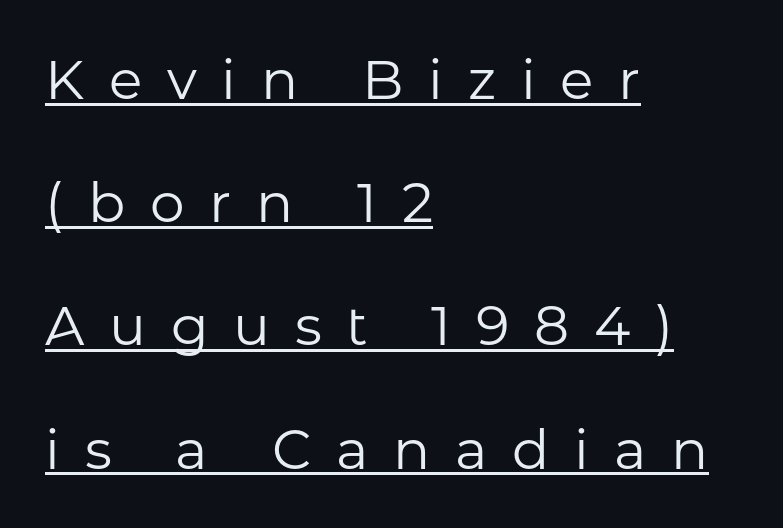
{"serif": "no", "italic": "no", "bold": "no", "weight": "regular", "width": "normal", "stroke_contrast": "low", "x_height": "medium", "monospaced": "no", "underline": "yes", "align": "left", "line_spacing": "loose", "line_spacing_ratio": 2.24, "letter_spacing": "wide", "letter_spacing_em": 0.45, "glyph_px": 55}
